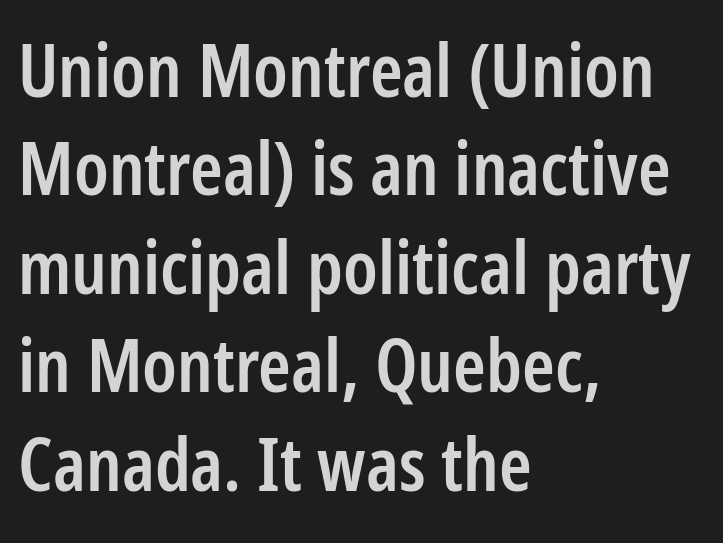
Bare-footed words on every line. Unlike a traditional serif, this face leaves its strokes unadorned. The font's upright variant was chosen for this text. On the weight axis this lands at semibold, roughly 600. Line beginnings align vertically; line endings do not.
